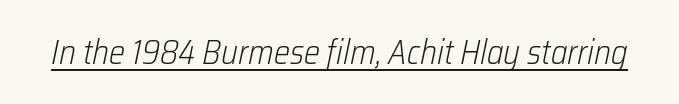
{"italic": "yes", "lean": "right", "slant_degrees": 12, "bold": "no", "weight": "light", "width": "condensed", "stroke_contrast": "low", "x_height": "medium", "monospaced": "no", "underline": "yes", "letter_spacing": "normal", "letter_spacing_em": 0.0, "glyph_px": 34}
